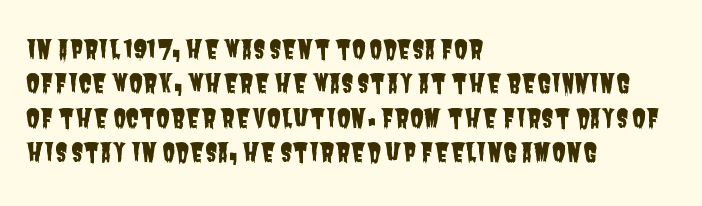
{"underline": "no", "align": "left", "line_spacing": "normal", "line_spacing_ratio": 1.38, "letter_spacing": "normal", "letter_spacing_em": 0.0, "glyph_px": 25}
